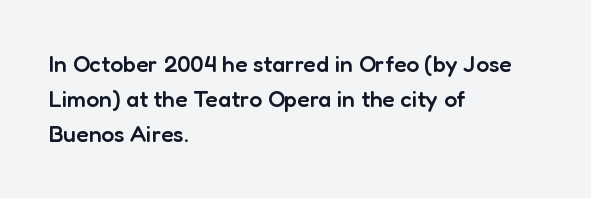
Summary of weight: moderately heavy, a semibold. You could call the tracking neutral — neither tight nor loose. Unmarked baselines from the first word to the last. Quick note: interline space is typical.
